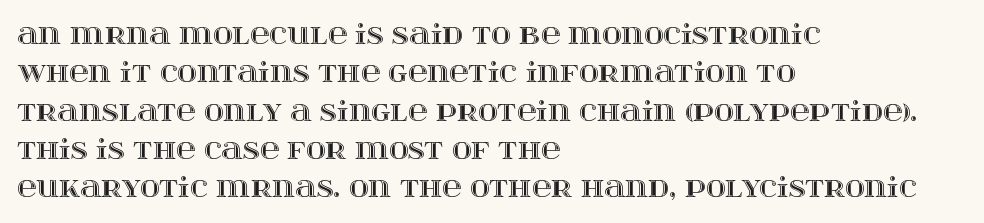
The image shows 27 px text type, upright; set left-aligned, normal line spacing (1.42x), normal letter spacing, not underlined.
